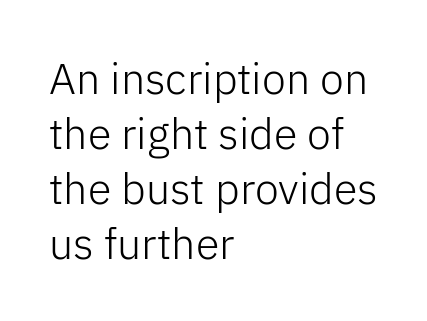
Horizontal alignment here is leftward, the default for most running prose. Glyph-to-glyph distance matches everyday printed text. Leading: standard. No letter is thick-stroked: the sample isn't bold. Each letter keeps its own natural width here, so spacing adapts to shape.
